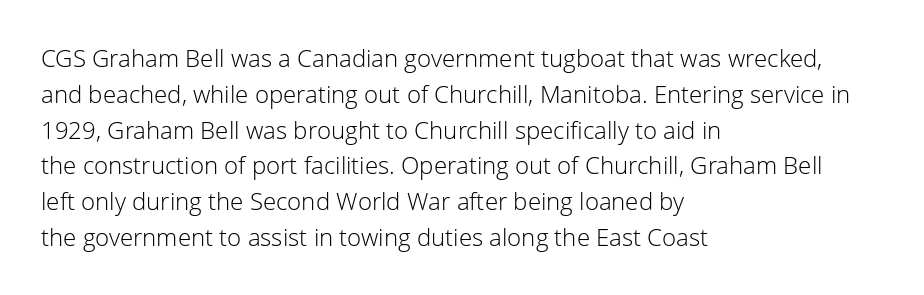
The setting favours the left margin, as ordinary paragraphs usually do. Upright lettering throughout. Letter spacing: default. No chunkiness to these letters — they're not bold.
